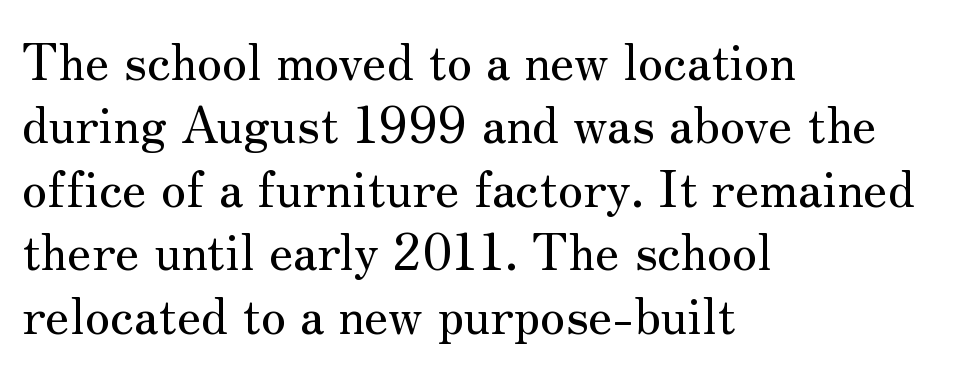
{"serif": "yes", "italic": "no", "width": "normal", "stroke_contrast": "medium", "x_height": "small", "monospaced": "no", "underline": "no", "align": "left", "line_spacing": "normal", "line_spacing_ratio": 1.27, "letter_spacing": "normal", "letter_spacing_em": 0.0, "glyph_px": 50}
